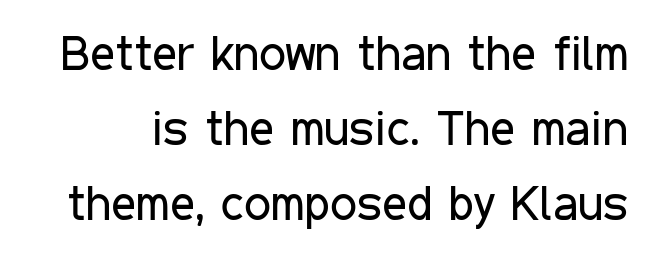
Q: Is the text bold? A: No.
Q: Is the text italic (slanted)? A: No, it is upright.
Q: Is the typeface a serif or a sans-serif typeface? A: Sans-serif.
Q: Is the text underlined? A: No.
Q: Is the spacing between letters normal or unusually wide? A: Normal.
Q: Is the spacing between lines tight, normal or loose? A: Normal.
Q: Width (condensed, normal, or wide)? A: Condensed.
Q: Stroke contrast? A: Low.
Q: x-height? A: Medium.
Q: Monospaced? A: No.
